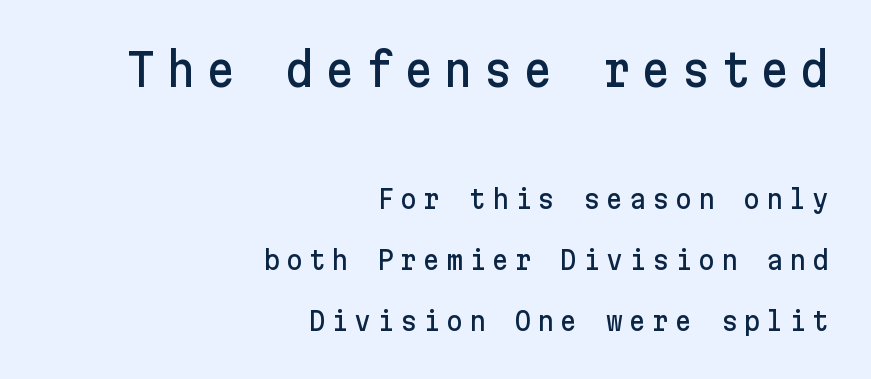
Q: Is the text italic (slanted)? A: No, it is upright.
Q: Is the typeface a serif or a sans-serif typeface? A: Sans-serif.
Q: Is the text underlined? A: No.
Q: How is the paragraph aligned? A: Right-aligned.
Q: Is the spacing between letters normal or unusually wide? A: Unusually wide.
Q: Is the spacing between lines tight, normal or loose? A: Loose.
Q: Which block of text is set in a larger size, the first (top) or the second (bottom)? A: The first (top) one.
Q: Width (condensed, normal, or wide)? A: Normal.
Q: Stroke contrast? A: Low.
Q: x-height? A: Medium.
